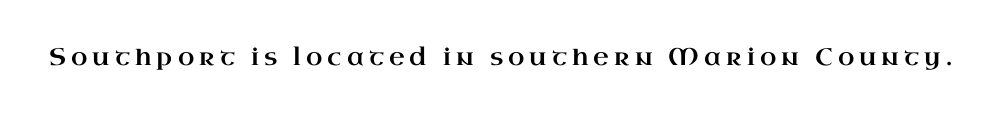
{"italic": "no", "underline": "no", "letter_spacing": "wide", "letter_spacing_em": 0.21, "glyph_px": 24}
